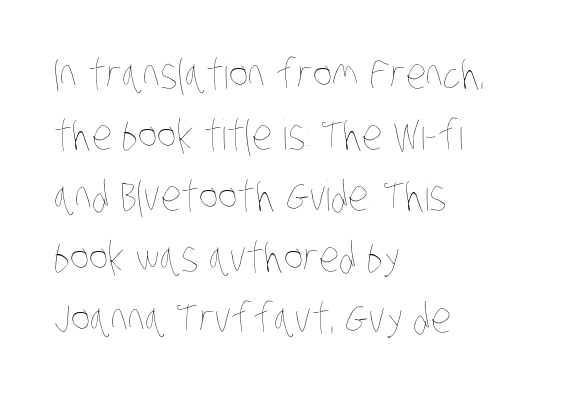
Q: Is the text bold? A: No.
Q: Is the text underlined? A: No.
Q: How is the paragraph aligned? A: Left-aligned.
Q: Is the spacing between letters normal or unusually wide? A: Normal.
Q: Is the spacing between lines tight, normal or loose? A: Normal.
Q: Width (condensed, normal, or wide)? A: Condensed.
Q: Stroke contrast? A: Low.
Q: x-height? A: Large.
Q: Monospaced? A: No.
